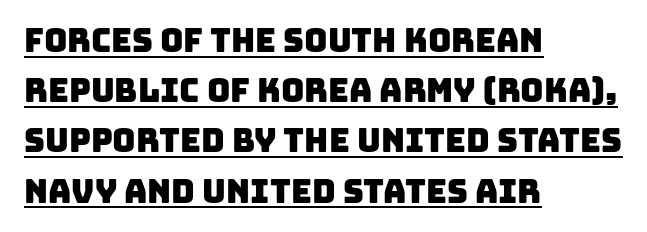
Each word holds together tightly as a unit, with standard inter-letter gaps. This sample has the flowing, uneven cadence of proportional lettering. In CSS terms this would be text-align: left. Underline: present. Horizontal bands of white between lines are of average thickness. The typeface chosen for these lines omits serifs.
